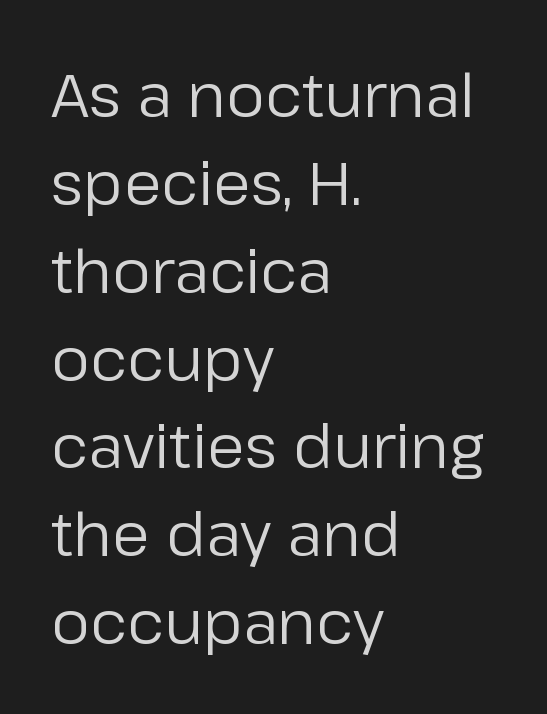
{"serif": "no", "italic": "no", "bold": "no", "weight": "regular", "width": "normal", "stroke_contrast": "low", "x_height": "medium", "monospaced": "no", "underline": "no", "align": "left", "line_spacing": "normal", "line_spacing_ratio": 1.44, "letter_spacing": "normal", "letter_spacing_em": 0.0, "glyph_px": 61}
